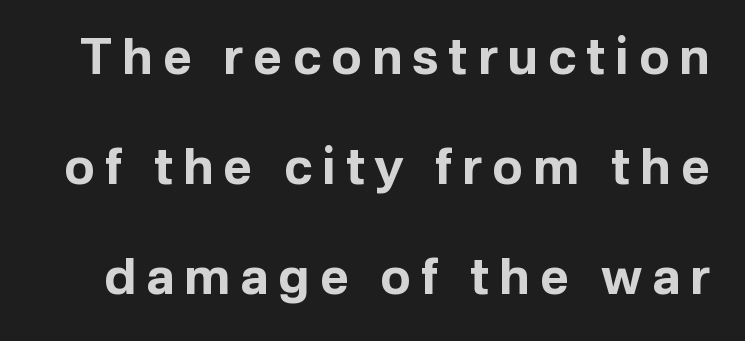
Q: Is the text bold? A: Yes.
Q: Is the text italic (slanted)? A: No, it is upright.
Q: Is the typeface a serif or a sans-serif typeface? A: Sans-serif.
Q: Is the text underlined? A: No.
Q: Is the spacing between letters normal or unusually wide? A: Unusually wide.
Q: Is the spacing between lines tight, normal or loose? A: Loose.
Q: Width (condensed, normal, or wide)? A: Normal.
Q: Stroke contrast? A: Low.
Q: x-height? A: Medium.
Q: Monospaced? A: No.
